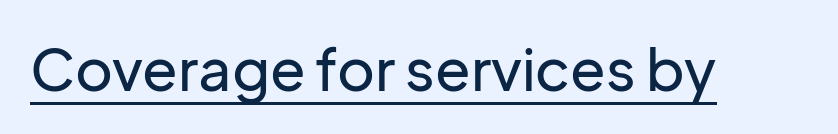
Q: Is the text italic (slanted)? A: No, it is upright.
Q: Is the typeface a serif or a sans-serif typeface? A: Sans-serif.
Q: Is the text underlined? A: Yes.
Q: Is the spacing between letters normal or unusually wide? A: Normal.
Q: Width (condensed, normal, or wide)? A: Normal.
Q: Stroke contrast? A: Low.
Q: x-height? A: Medium.
Q: Monospaced? A: No.
